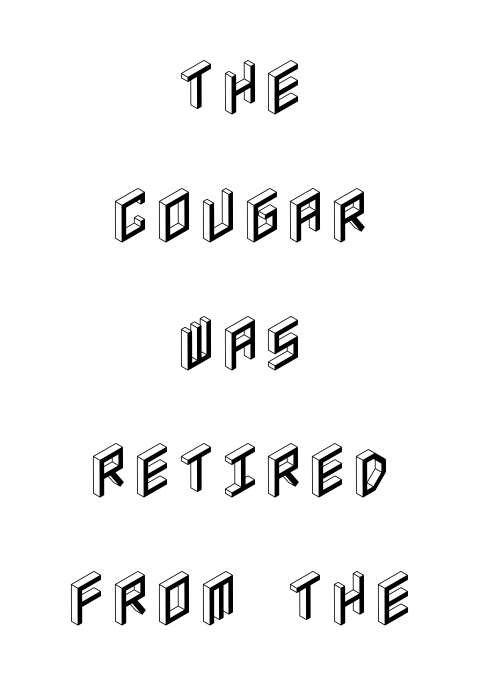
The image shows 60 px condensed type, upright; set centered, loose line spacing (2.13x), normal letter spacing, not underlined; a large x-height.
